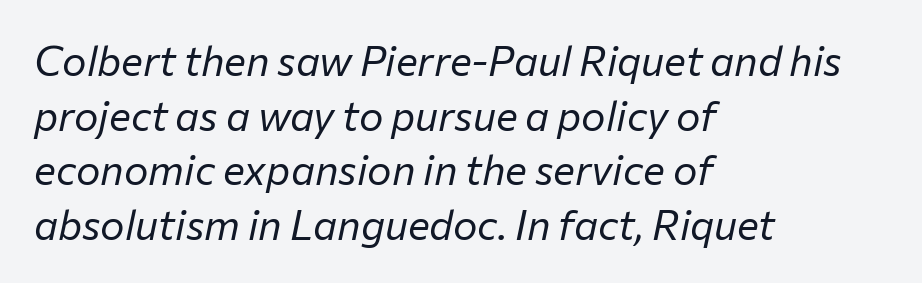
{"italic": "yes", "lean": "right", "slant_degrees": 12, "bold": "no", "weight": "regular", "width": "normal", "stroke_contrast": "low", "x_height": "medium", "monospaced": "no", "underline": "no", "align": "left", "line_spacing": "normal", "line_spacing_ratio": 1.33, "letter_spacing": "normal", "letter_spacing_em": 0.0, "glyph_px": 41}
